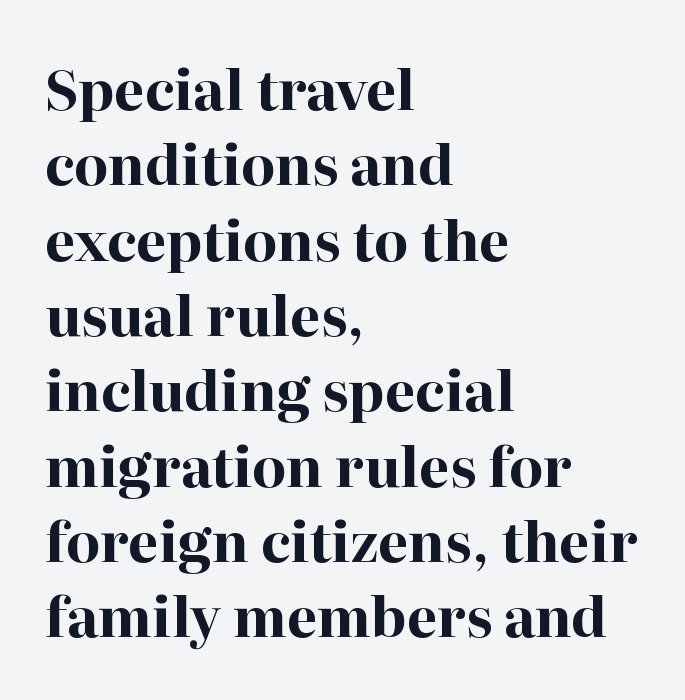
The image shows 55 px bold serif type, upright; set left-aligned, normal line spacing (1.37x), normal letter spacing, not underlined; high stroke contrast and a medium x-height.
